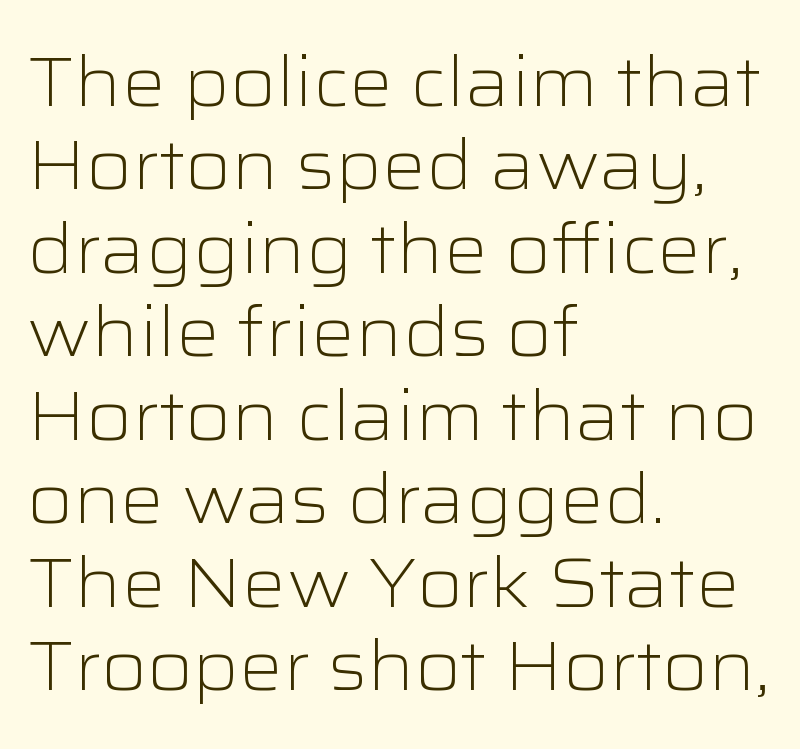
{"serif": "no", "italic": "no", "bold": "no", "weight": "light", "width": "wide", "stroke_contrast": "low", "x_height": "medium", "monospaced": "no", "underline": "no", "align": "left", "line_spacing_ratio": 1.21, "letter_spacing": "normal", "letter_spacing_em": 0.0, "glyph_px": 69}
